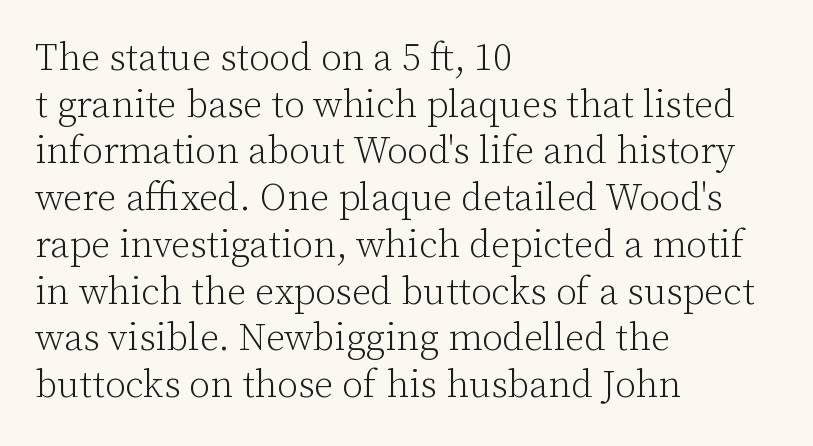
{"serif": "yes", "italic": "no", "bold": "no", "weight": "light", "width": "normal", "stroke_contrast": "low", "x_height": "medium", "monospaced": "no", "underline": "no", "align": "left", "line_spacing_ratio": 1.23, "letter_spacing": "normal", "letter_spacing_em": 0.0, "glyph_px": 38}
